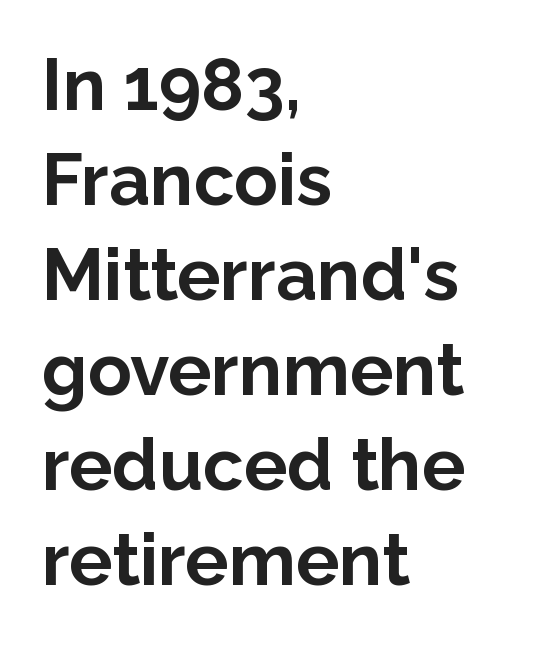
{"serif": "no", "italic": "no", "bold": "yes", "weight": "bold", "width": "normal", "stroke_contrast": "low", "x_height": "medium", "monospaced": "no", "underline": "no", "align": "left", "line_spacing": "normal", "line_spacing_ratio": 1.32, "letter_spacing": "normal", "letter_spacing_em": 0.0, "glyph_px": 72}
